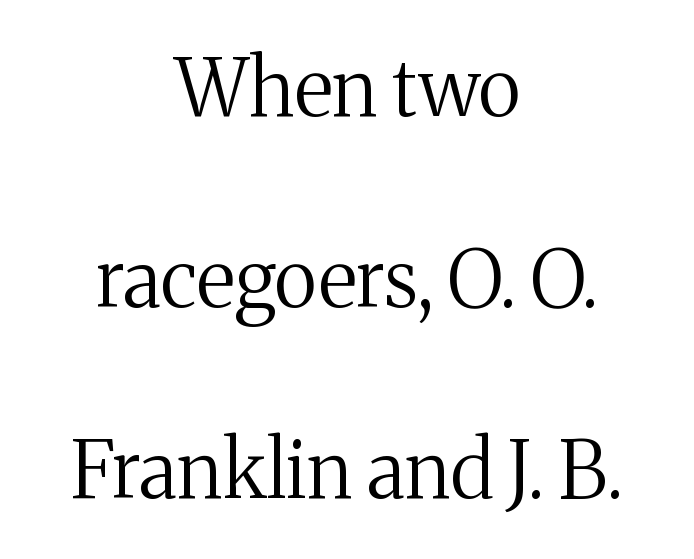
Tracking value appears to be zero — textbook default spacing. Baseline-to-baseline distance is far greater than the letter height. The font is comparable to plain body text, perhaps lighter. This is roman type, the default non-slanted kind. These lines are composed in type with serifs.
